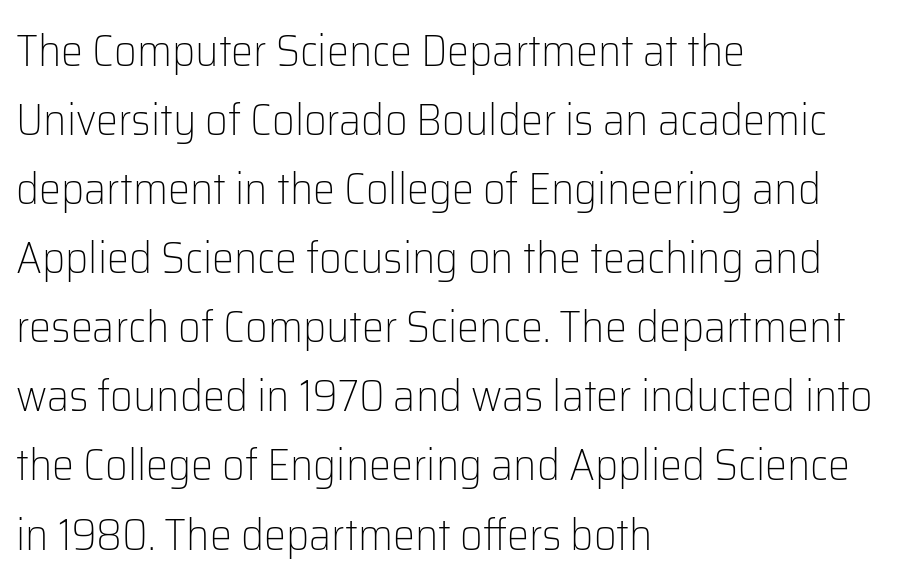
Q: Is the text bold? A: No.
Q: Is the text italic (slanted)? A: No, it is upright.
Q: Is the typeface a serif or a sans-serif typeface? A: Sans-serif.
Q: Is the text underlined? A: No.
Q: How is the paragraph aligned? A: Left-aligned.
Q: Is the spacing between letters normal or unusually wide? A: Normal.
Q: Is the spacing between lines tight, normal or loose? A: Normal.
Q: Width (condensed, normal, or wide)? A: Normal.
Q: Stroke contrast? A: Low.
Q: x-height? A: Medium.
Q: Monospaced? A: No.
